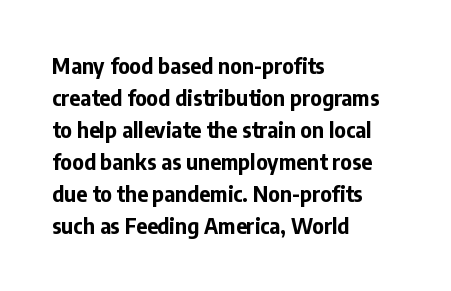
The image shows 21 px bold type, upright; set left-aligned, normal line spacing (1.52x), normal letter spacing, not underlined.
